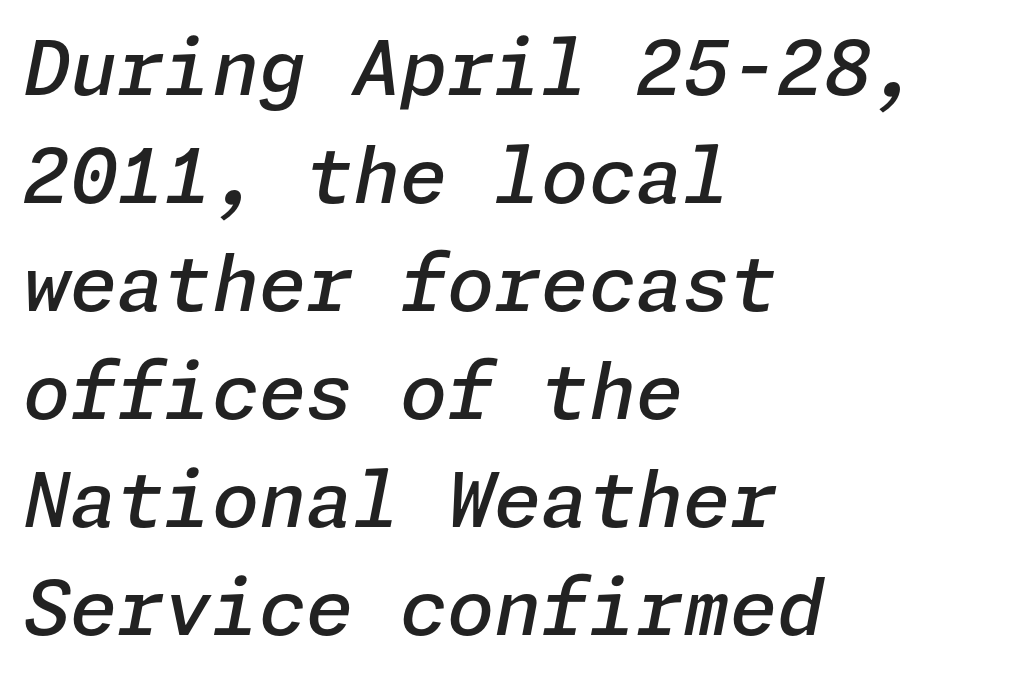
The image shows 76 px semibold type, italic (leaning right); set left-aligned, normal line spacing (1.42x), normal letter spacing, not underlined; low stroke contrast and a medium x-height.
